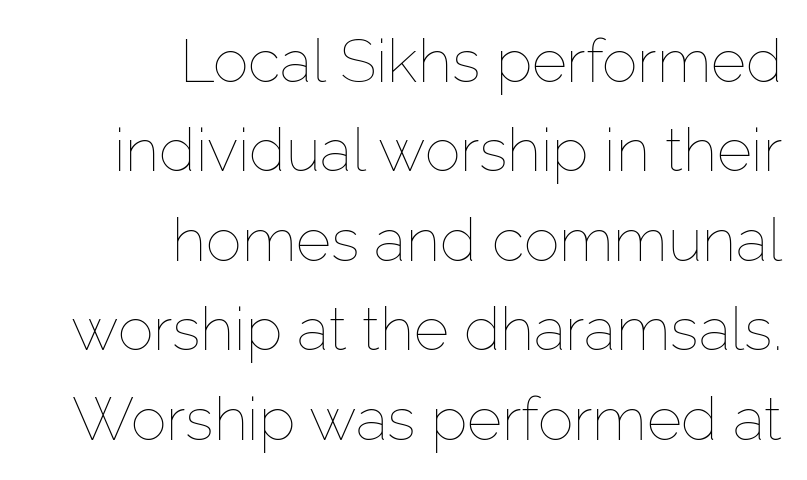
Typeset ragged left — the right edge is the straight one. Here the designer chose a conventional face with non-uniform glyph widths. You can tell it's not italic because the verticals are truly vertical. Nothing heavy about these letters — not bold at all. Clear beneath every line of the passage.
